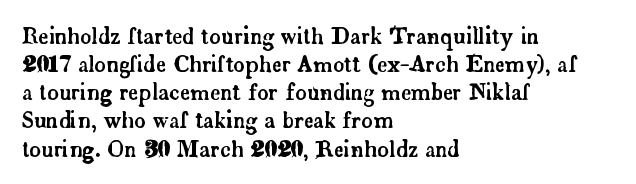
Q: Is the text italic (slanted)? A: No, it is upright.
Q: Is the text underlined? A: No.
Q: How is the paragraph aligned? A: Left-aligned.
Q: Is the spacing between letters normal or unusually wide? A: Normal.
Q: Is the spacing between lines tight, normal or loose? A: Normal.
